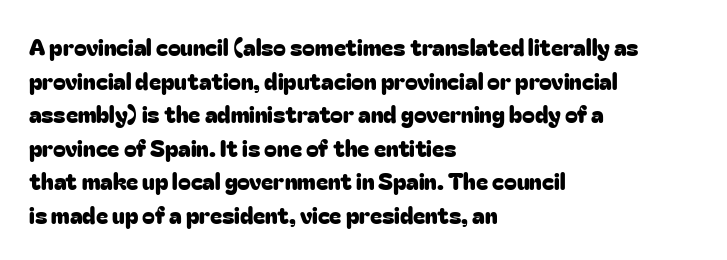
{"italic": "no", "underline": "no", "align": "left", "line_spacing": "normal", "line_spacing_ratio": 1.46, "letter_spacing": "normal", "letter_spacing_em": 0.0, "glyph_px": 23}
